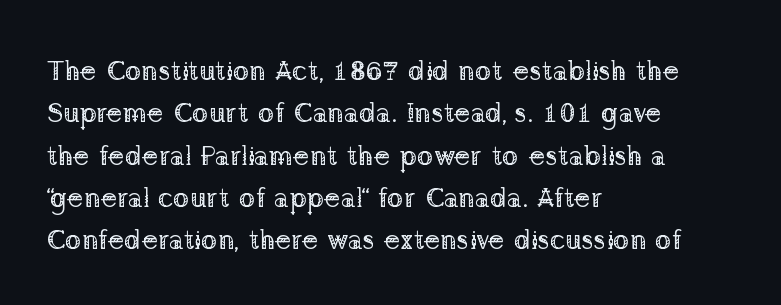
Regular leading. The ragged edge is on the right, which tells us the setting is flush left. Ink coverage per letter is moderate at most. This sample uses an upright cut, with every glyph sitting square on the baseline. The baseline area is clear. Is this a fixed-width face? No — the glyphs have proportional, varying widths.
